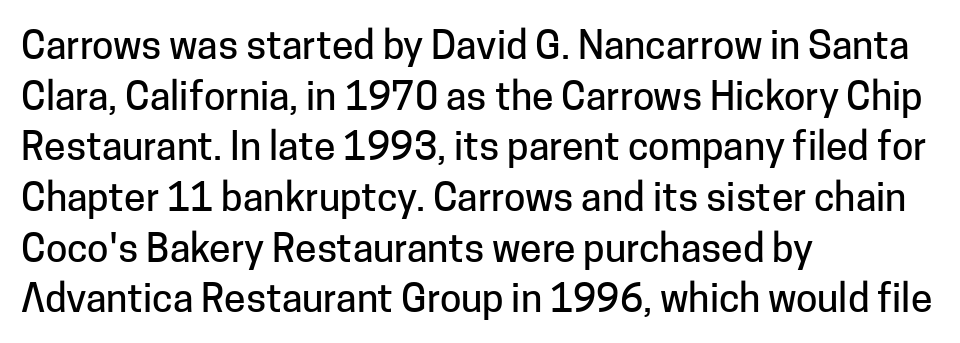
These lines are composed in type without serifs. Spacing between characters is what you'd get straight out of the box. The glyphs are unaccompanied by any horizontal stroke below them. Think of a printed novel: that variable character pitch is what you see here. The passage is arranged the way most books set body copy — flush left.
